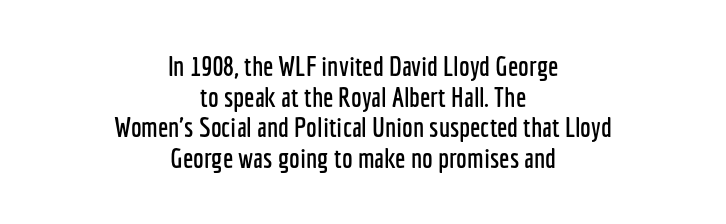
Where is the straight margin? There isn't one; the lines are centered. Italic? Not at all — the glyphs are vertical. Line spacing here is tight. Honestly, the letter spacing is just normal — you wouldn't notice it. The space beneath each line is pristine and unruled.
